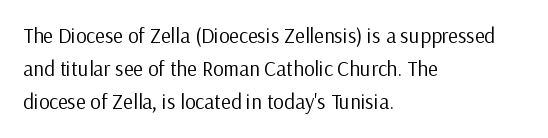
{"italic": "no", "bold": "no", "underline": "no", "align": "left", "line_spacing": "normal", "line_spacing_ratio": 1.56, "letter_spacing": "normal", "letter_spacing_em": 0.0, "glyph_px": 21}
